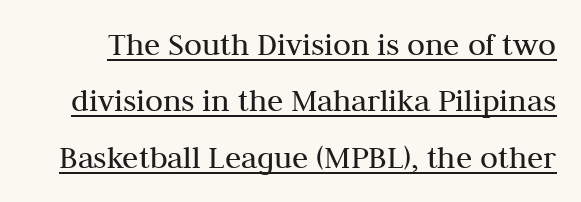
{"serif": "yes", "italic": "no", "bold": "no", "weight": "regular", "width": "normal", "stroke_contrast": "medium", "x_height": "medium", "monospaced": "no", "underline": "yes", "line_spacing_ratio": 1.71, "letter_spacing": "normal", "letter_spacing_em": 0.0, "glyph_px": 33}
